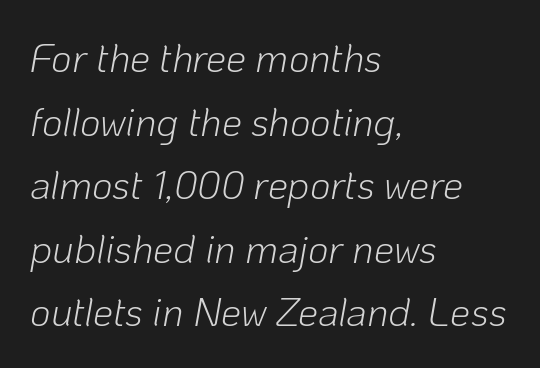
Q: Is the text bold? A: No.
Q: Is the text italic (slanted)? A: Yes, it leans right by about 10 degrees.
Q: Is the text underlined? A: No.
Q: How is the paragraph aligned? A: Left-aligned.
Q: Is the spacing between letters normal or unusually wide? A: Normal.
Q: Is the spacing between lines tight, normal or loose? A: Normal.
Q: Width (condensed, normal, or wide)? A: Normal.
Q: Stroke contrast? A: Low.
Q: x-height? A: Medium.
Q: Monospaced? A: No.
